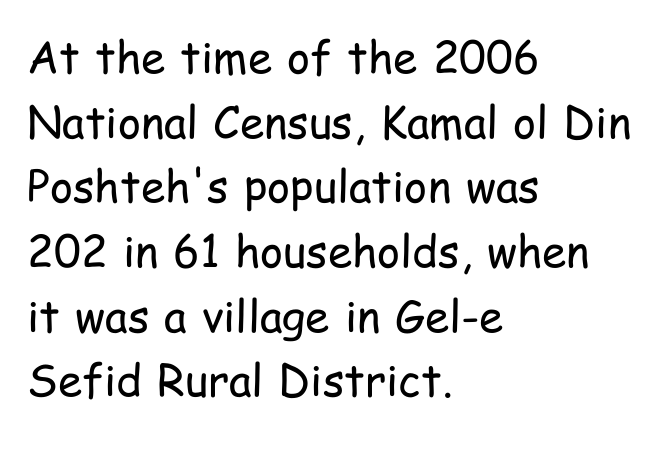
Q: Is the text bold? A: No.
Q: Is the text italic (slanted)? A: No, it is upright.
Q: Is the typeface a serif or a sans-serif typeface? A: Sans-serif.
Q: Is the text underlined? A: No.
Q: How is the paragraph aligned? A: Left-aligned.
Q: Is the spacing between letters normal or unusually wide? A: Normal.
Q: Is the spacing between lines tight, normal or loose? A: Normal.
Q: Width (condensed, normal, or wide)? A: Condensed.
Q: Stroke contrast? A: Low.
Q: x-height? A: Medium.
Q: Monospaced? A: No.
